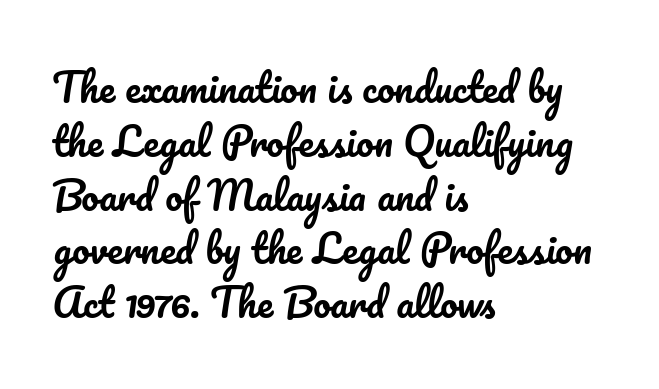
{"width": "normal", "stroke_contrast": "low", "x_height": "small", "monospaced": "no", "underline": "no", "align": "left", "line_spacing": "normal", "line_spacing_ratio": 1.38, "letter_spacing": "normal", "letter_spacing_em": 0.0, "glyph_px": 39}
